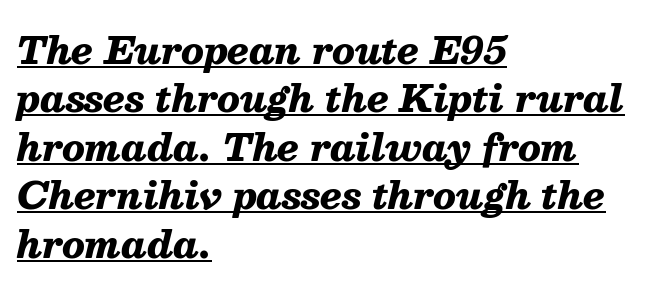
Quick note: italic. Reading down the column, the eye jumps a familiar distance to each next line. Each word holds together tightly as a unit, with standard inter-letter gaps. In terms of weight, the rendering is a true, heavy bold.
